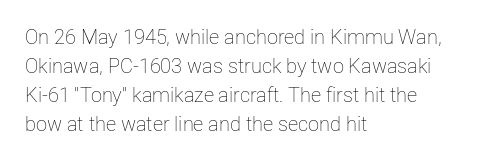
Q: Is the text bold? A: No.
Q: Is the text italic (slanted)? A: No, it is upright.
Q: Is the text underlined? A: No.
Q: How is the paragraph aligned? A: Left-aligned.
Q: Is the spacing between letters normal or unusually wide? A: Normal.
Q: Is the spacing between lines tight, normal or loose? A: Normal.
